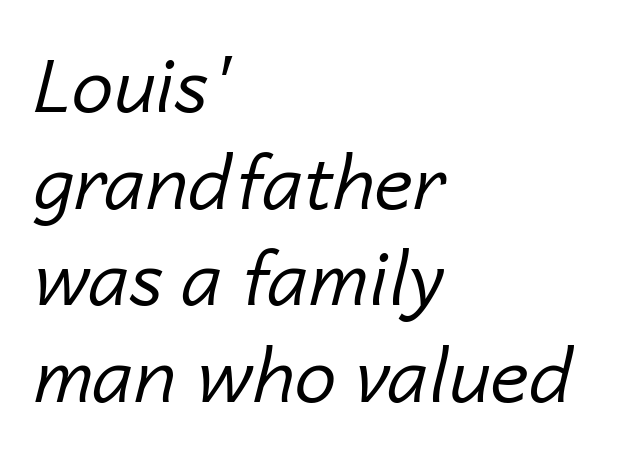
Notice how the stems are inclined rather than vertical — that's the hallmark of italics. Leading: standard. Anything drawn beneath the words? Only blank space. The passage shown is typed in a proportional face where columns would drift. Between one letter and the next there's only the usual sliver of space.
